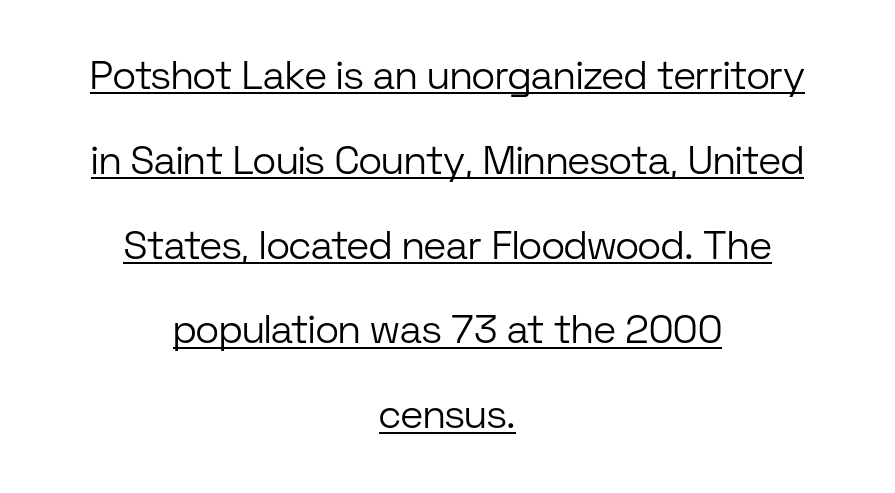
Q: Is the text bold? A: No.
Q: Is the text italic (slanted)? A: No, it is upright.
Q: Is the typeface a serif or a sans-serif typeface? A: Sans-serif.
Q: Is the text underlined? A: Yes.
Q: How is the paragraph aligned? A: Centered.
Q: Is the spacing between letters normal or unusually wide? A: Normal.
Q: Is the spacing between lines tight, normal or loose? A: Loose.
Q: Width (condensed, normal, or wide)? A: Normal.
Q: Stroke contrast? A: Low.
Q: x-height? A: Medium.
Q: Monospaced? A: No.
